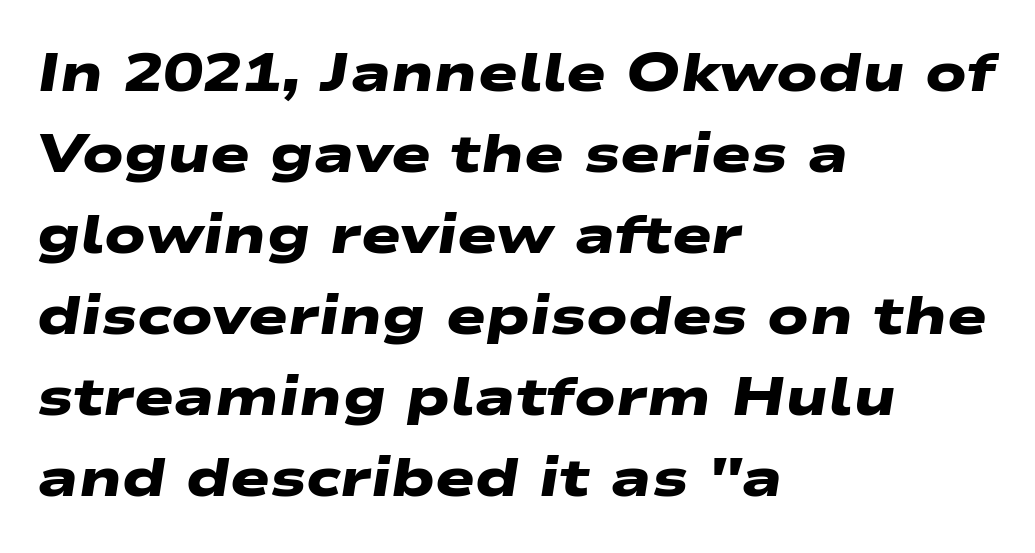
Q: Is the text bold? A: Yes.
Q: Is the typeface a serif or a sans-serif typeface? A: Sans-serif.
Q: Is the text underlined? A: No.
Q: How is the paragraph aligned? A: Left-aligned.
Q: Is the spacing between letters normal or unusually wide? A: Normal.
Q: Is the spacing between lines tight, normal or loose? A: Normal.
Q: Width (condensed, normal, or wide)? A: Wide.
Q: Stroke contrast? A: Low.
Q: x-height? A: Medium.
Q: Monospaced? A: No.
